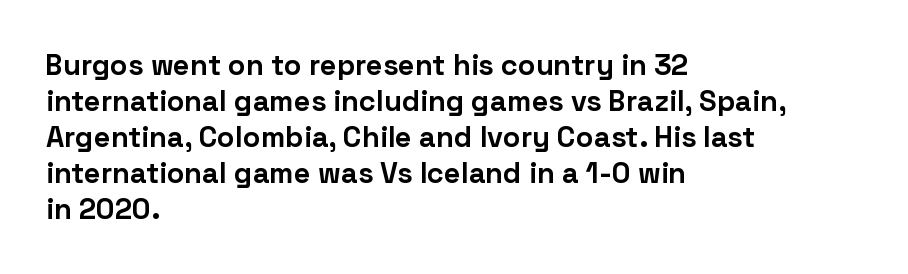
Heavy, bold letterforms. The typography opts for an upright posture over an oblique one. Words float on clear page, feet unadorned. Nope, no serifs anywhere on these letters. The tracking reads as untouched default to a designer's eye.
